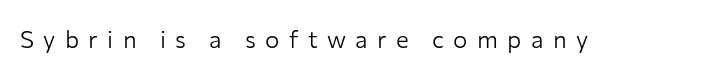
The image shows 24 px text type, upright; set unusually wide letter spacing (+0.39 em), not underlined.
